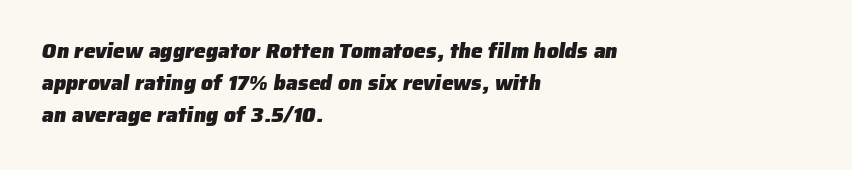
{"bold": "yes", "underline": "no", "align": "left", "line_spacing": "normal", "line_spacing_ratio": 1.52, "letter_spacing": "normal", "letter_spacing_em": 0.0, "glyph_px": 21}
